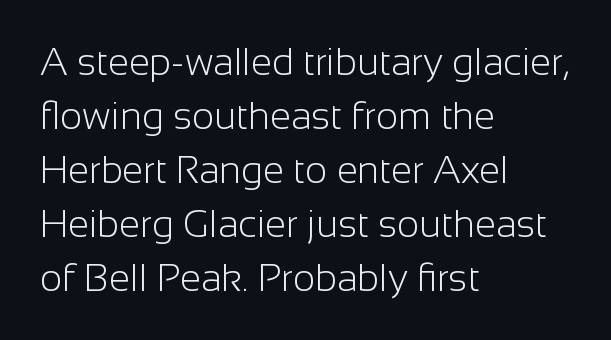
The image shows 38 px light sans-serif type, upright; set left-aligned, normal line spacing (1.42x), normal letter spacing, not underlined; low stroke contrast and a medium x-height.
